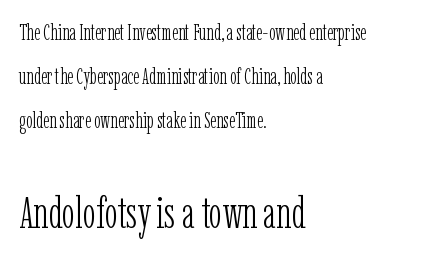
The image shows 44 px light, condensed serif type, upright; set left-aligned, loose line spacing (1.99x), normal letter spacing, not underlined; the second (bottom) block is 2.0x larger; low stroke contrast and a medium x-height.
